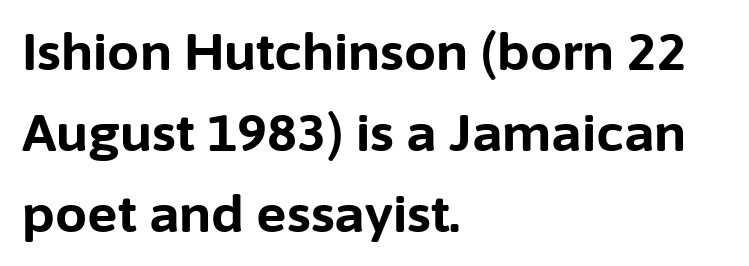
The image shows 51 px bold sans-serif type, upright; set left-aligned, normal line spacing (1.59x), normal letter spacing, not underlined; low stroke contrast and a medium x-height.
